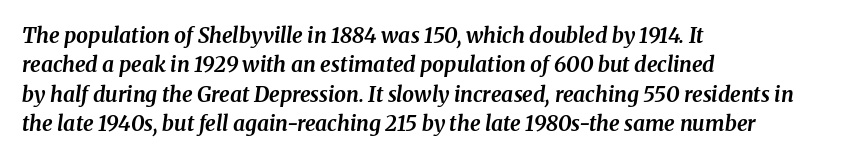
The image shows 21 px bold type, italic (leaning right); set left-aligned, normal line spacing (1.4x), normal letter spacing, not underlined.
